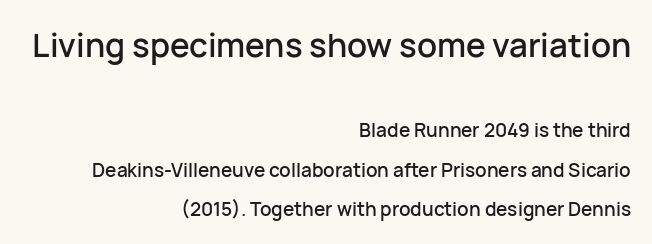
The image shows 33 px sans-serif type, upright; set right-aligned, loose line spacing (2.08x), normal letter spacing, not underlined; the first (top) block is 1.74x larger; low stroke contrast and a medium x-height.
